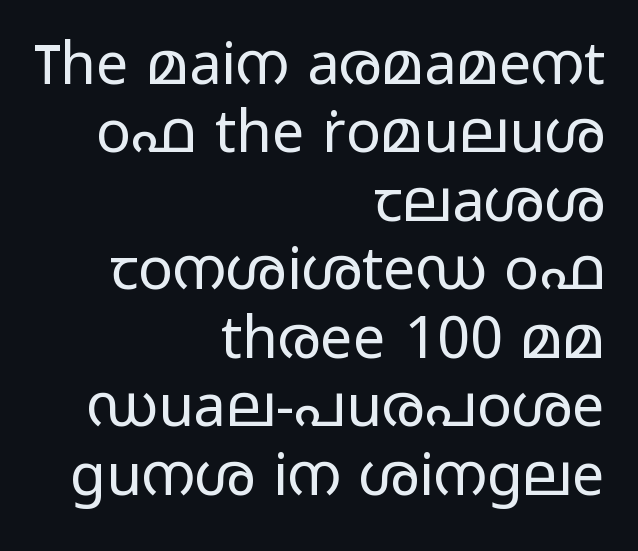
{"serif": "no", "italic": "no", "bold": "no", "weight": "regular", "width": "wide", "stroke_contrast": "low", "x_height": "medium", "monospaced": "no", "underline": "no", "align": "right", "line_spacing_ratio": 1.18, "letter_spacing": "normal", "letter_spacing_em": 0.0, "glyph_px": 58}
